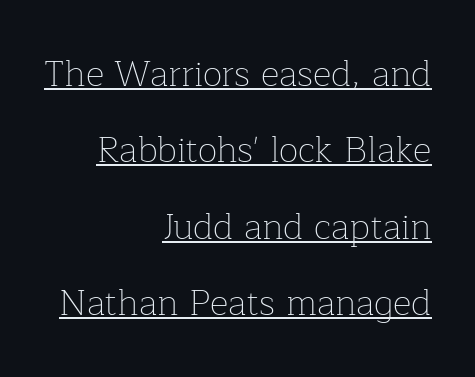
Nope, not italic — everything's standing straight. The designer dialed line spacing up above the default. Proportional: the letters do not fall into vertical columns. Does the copy run flush right? Yes — the right margin is perfectly even. Does extra space separate the letters? No, they use regular spacing.
